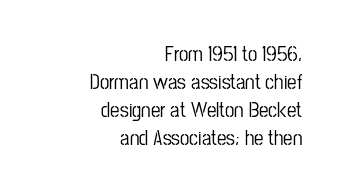
Q: Is the text italic (slanted)? A: No, it is upright.
Q: Is the text underlined? A: No.
Q: How is the paragraph aligned? A: Right-aligned.
Q: Is the spacing between letters normal or unusually wide? A: Normal.
Q: Is the spacing between lines tight, normal or loose? A: Normal.
